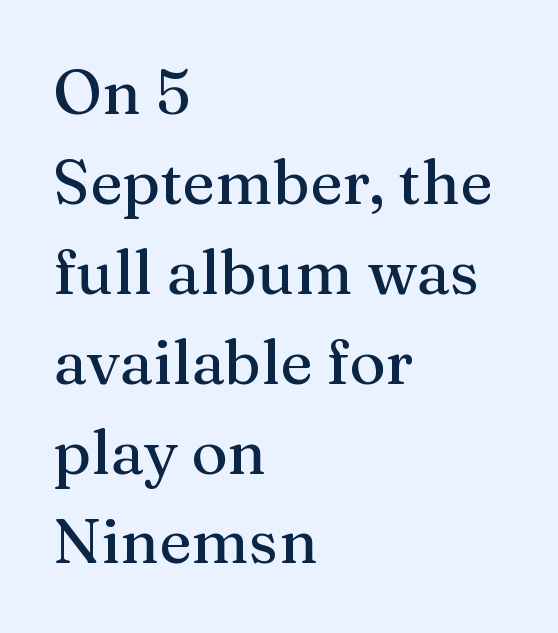
This block has exactly the height ordinary leading produces. Old-style or modern, the face here clearly has serifs. Spacing verdict: proportional, widths tailored to each character. Nobody touched the tracking dial on this one. Lines of text with bare space underneath.
